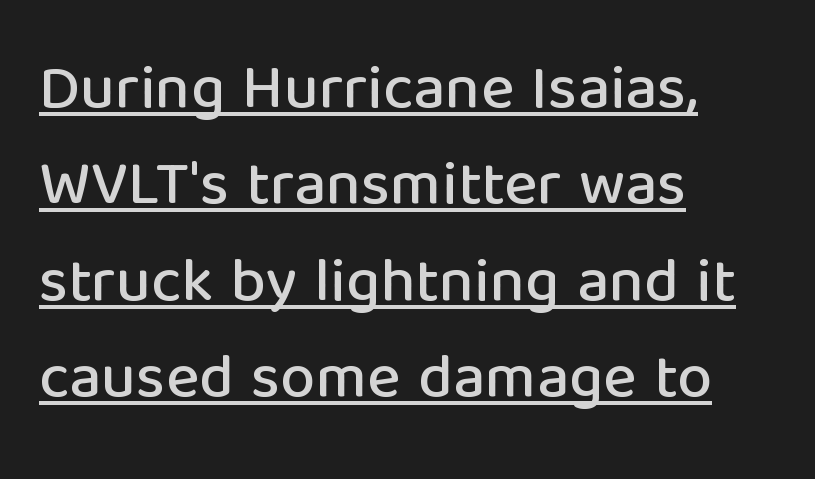
A typesetter would call this proportional, since set widths differ per character. The rendering shows plain stroke endings on the letterforms — a sans-serif design. In terms of letterspacing, this is plain default setting. A rule runs beneath these lines of type.
